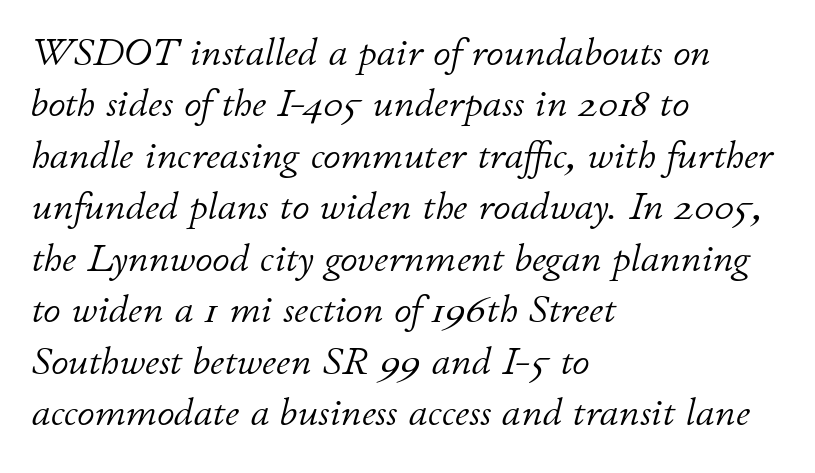
Q: Is the text bold? A: No.
Q: Is the text italic (slanted)? A: Yes, it leans right by about 11 degrees.
Q: Is the text underlined? A: No.
Q: How is the paragraph aligned? A: Left-aligned.
Q: Is the spacing between letters normal or unusually wide? A: Normal.
Q: Is the spacing between lines tight, normal or loose? A: Normal.
Q: Width (condensed, normal, or wide)? A: Normal.
Q: Stroke contrast? A: Low.
Q: x-height? A: Small.
Q: Monospaced? A: No.
